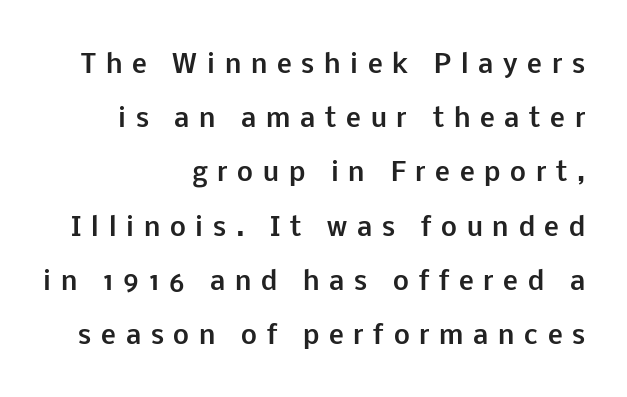
No word sits above an underline. Observe the wide spacing: letters keep a clear distance from each other. A dark, heavy texture on the line: the type is bold. Line endings align vertically; line beginnings do not.
